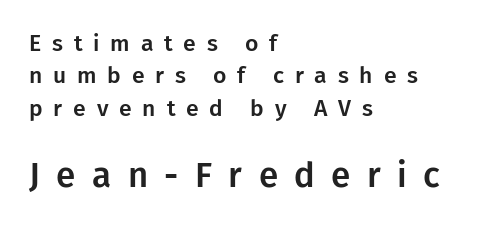
Q: Is the text italic (slanted)? A: No, it is upright.
Q: Is the typeface a serif or a sans-serif typeface? A: Sans-serif.
Q: Is the text underlined? A: No.
Q: How is the paragraph aligned? A: Left-aligned.
Q: Is the spacing between letters normal or unusually wide? A: Unusually wide.
Q: Is the spacing between lines tight, normal or loose? A: Normal.
Q: Which block of text is set in a larger size, the first (top) or the second (bottom)? A: The second (bottom) one.
Q: Width (condensed, normal, or wide)? A: Normal.
Q: Stroke contrast? A: Low.
Q: x-height? A: Medium.
Q: Monospaced? A: No.
